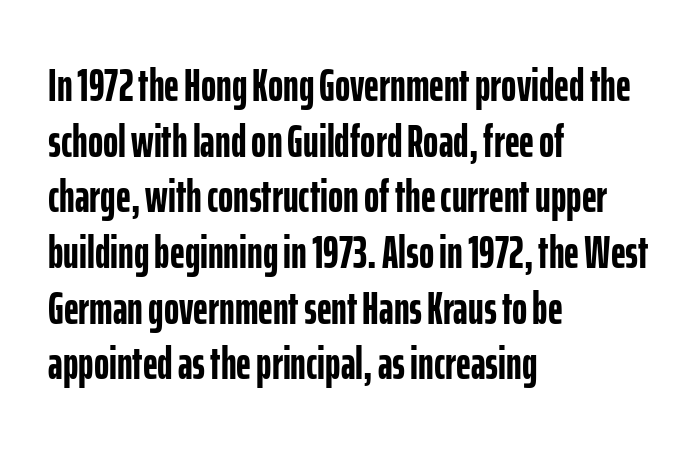
Each letter keeps its own natural width here, so spacing adapts to shape. Quick note: underline off. The letters stand straight up with perfectly vertical stems. There is no visible air inserted between adjacent glyphs.
